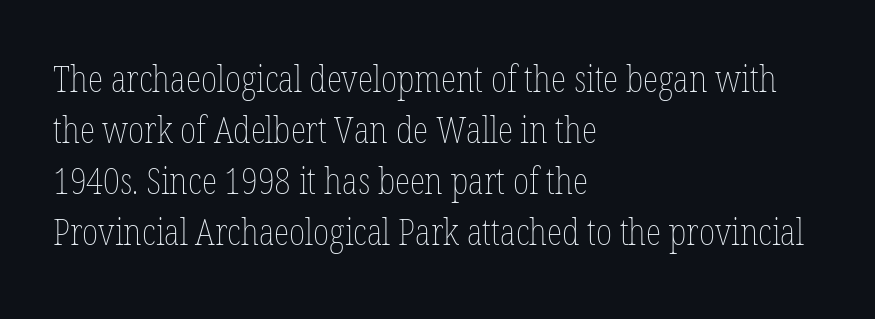
Q: Is the text bold? A: No.
Q: Is the text italic (slanted)? A: No, it is upright.
Q: Is the text underlined? A: No.
Q: How is the paragraph aligned? A: Left-aligned.
Q: Is the spacing between letters normal or unusually wide? A: Normal.
Q: Is the spacing between lines tight, normal or loose? A: Normal.
Q: Width (condensed, normal, or wide)? A: Condensed.
Q: Stroke contrast? A: Low.
Q: x-height? A: Medium.
Q: Monospaced? A: No.
